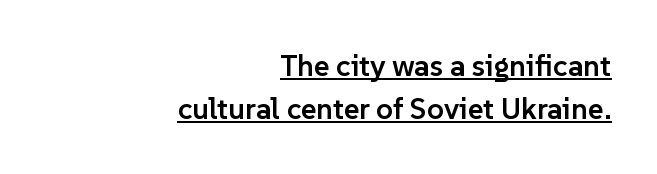
Q: Is the text bold? A: Semi-bold.
Q: Is the text italic (slanted)? A: No, it is upright.
Q: Is the typeface a serif or a sans-serif typeface? A: Sans-serif.
Q: Is the text underlined? A: Yes.
Q: How is the paragraph aligned? A: Right-aligned.
Q: Is the spacing between letters normal or unusually wide? A: Normal.
Q: Is the spacing between lines tight, normal or loose? A: Normal.
Q: Width (condensed, normal, or wide)? A: Normal.
Q: Stroke contrast? A: Low.
Q: x-height? A: Medium.
Q: Monospaced? A: No.
